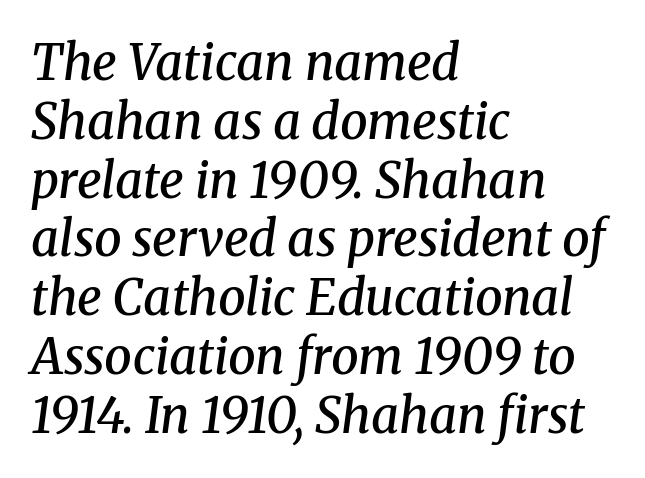
{"serif": "yes", "italic": "yes", "lean": "right", "slant_degrees": 8, "bold": "semi", "weight": "semibold", "width": "normal", "stroke_contrast": "medium", "x_height": "medium", "monospaced": "no", "underline": "no", "align": "left", "line_spacing_ratio": 1.2, "letter_spacing": "normal", "letter_spacing_em": 0.0, "glyph_px": 49}
